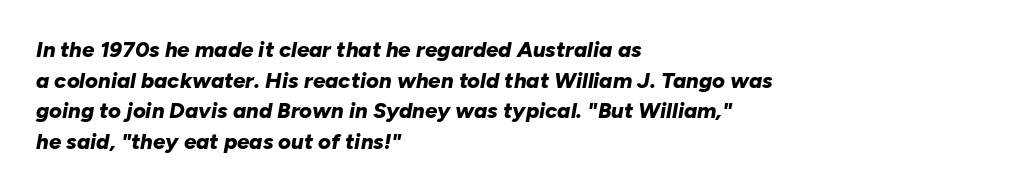
Q: Is the text bold? A: Yes.
Q: Is the text italic (slanted)? A: Yes, it leans right by about 10 degrees.
Q: Is the text underlined? A: No.
Q: How is the paragraph aligned? A: Left-aligned.
Q: Is the spacing between letters normal or unusually wide? A: Normal.
Q: Is the spacing between lines tight, normal or loose? A: Normal.
